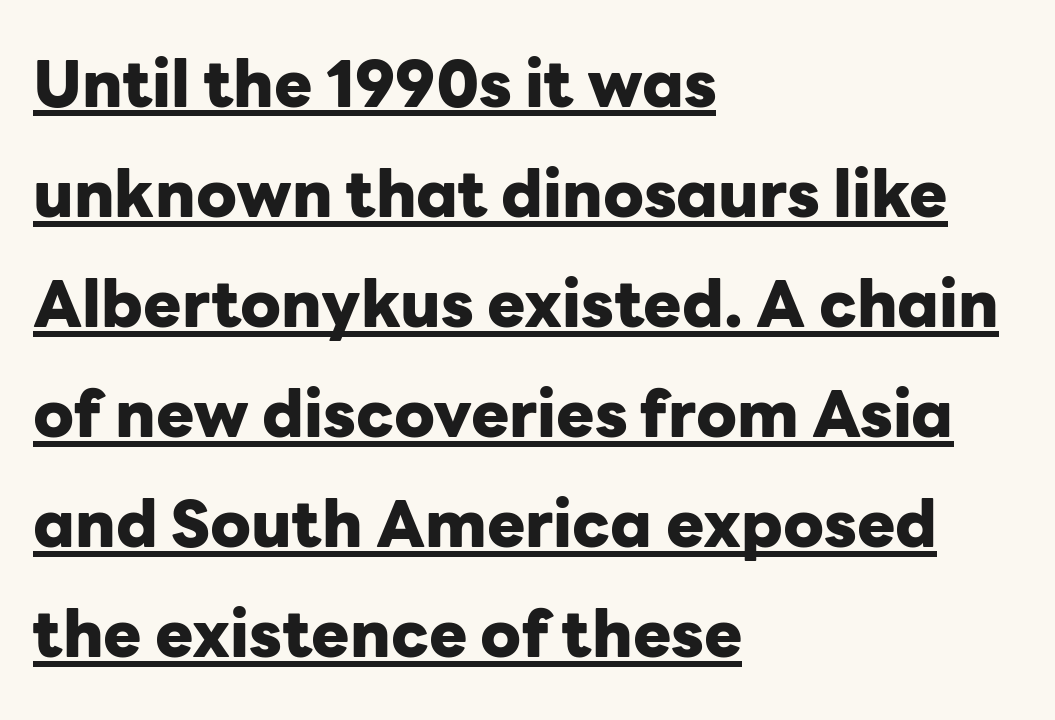
The image shows 64 px heavy sans-serif type, upright; set left-aligned, line spacing 1.72x, normal letter spacing, underlined; low stroke contrast and a medium x-height.
